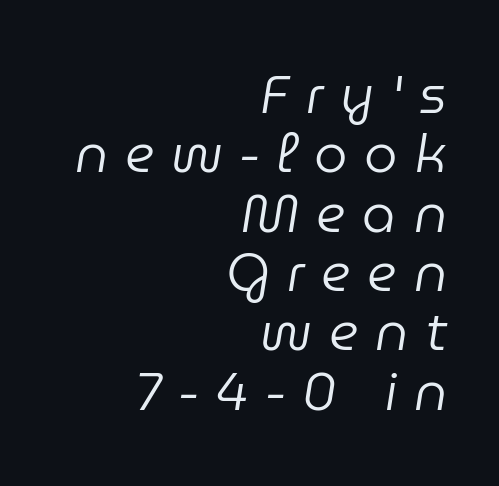
The image shows 53 px regular-weight type, italic (leaning right); set right-aligned, tight line spacing (1.12x), unusually wide letter spacing (+0.32 em), not underlined; low stroke contrast and a medium x-height.
